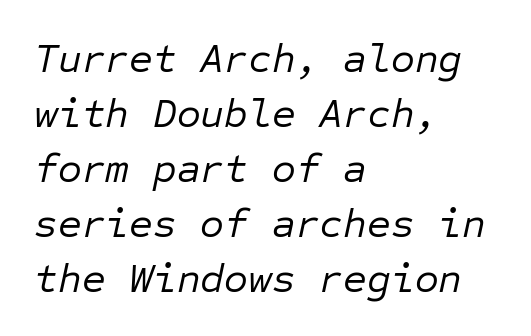
Each letter, wide or thin by design, is forced into the same width here. Each row of text sits above clean, open space. The leading is moderate, giving the passage an even texture. Stroke thickness stays within the range of a standard reading face or lighter. Words appear dense and cohesive because spacing is normal. The typography opts for an oblique posture over an upright one.
